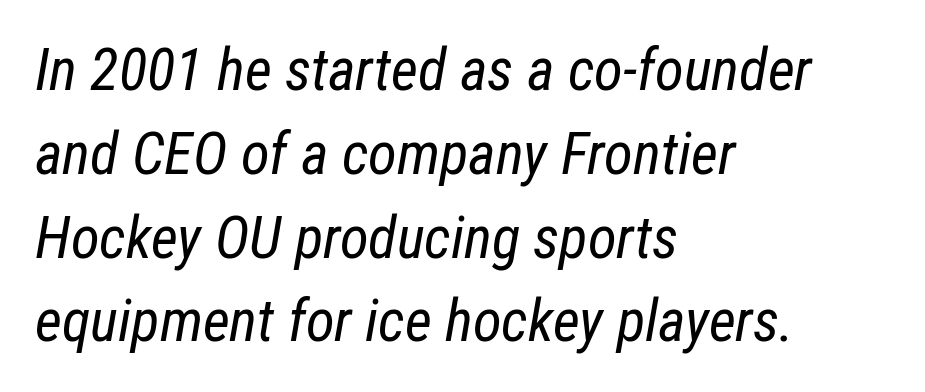
{"italic": "yes", "lean": "right", "slant_degrees": 12, "bold": "no", "weight": "regular", "width": "condensed", "stroke_contrast": "low", "x_height": "medium", "monospaced": "no", "underline": "no", "align": "left", "line_spacing": "normal", "line_spacing_ratio": 1.42, "letter_spacing": "normal", "letter_spacing_em": 0.0, "glyph_px": 59}
